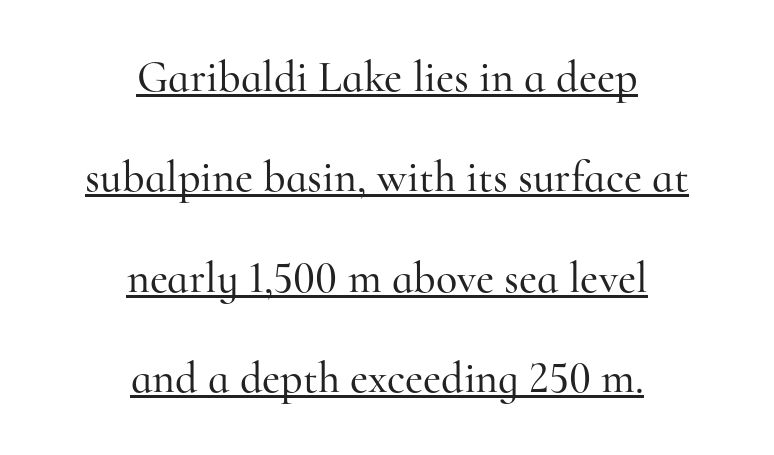
{"serif": "yes", "italic": "no", "width": "normal", "stroke_contrast": "high", "x_height": "small", "monospaced": "no", "underline": "yes", "align": "center", "line_spacing": "loose", "line_spacing_ratio": 2.28, "letter_spacing": "normal", "letter_spacing_em": 0.0, "glyph_px": 44}
